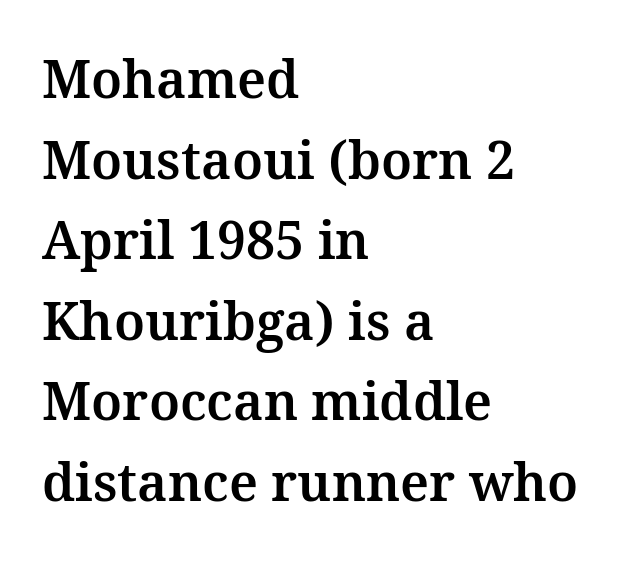
Q: Is the text italic (slanted)? A: No, it is upright.
Q: Is the typeface a serif or a sans-serif typeface? A: Serif.
Q: Is the text underlined? A: No.
Q: How is the paragraph aligned? A: Left-aligned.
Q: Is the spacing between letters normal or unusually wide? A: Normal.
Q: Is the spacing between lines tight, normal or loose? A: Normal.
Q: Width (condensed, normal, or wide)? A: Normal.
Q: Stroke contrast? A: Medium.
Q: x-height? A: Medium.
Q: Monospaced? A: No.
